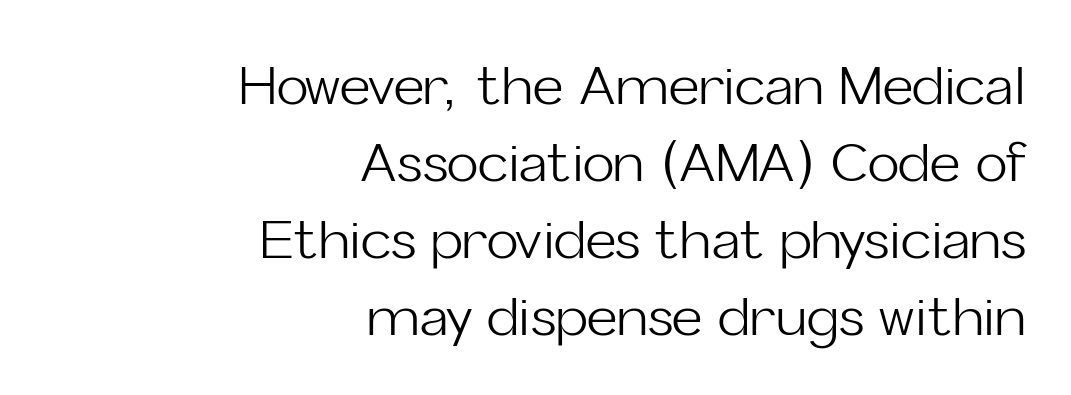
Spacing verdict: proportional, widths tailored to each character. Where is the straight margin? On the right. Serifs: no, the terminals of the letterforms are clean. This reads as an unemphasized weight, regular at the heaviest. Underline: absent. Italic: no, the glyphs are upright roman.
